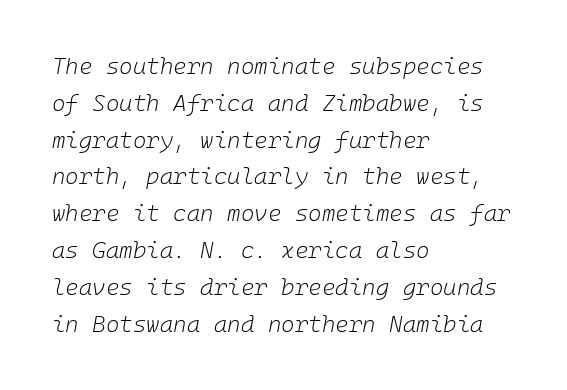
The lines are quadded left. Each row of text sits above clean, open space. Letters have the restrained weight of plain body copy at most. The font's italic variant was chosen for this text.
